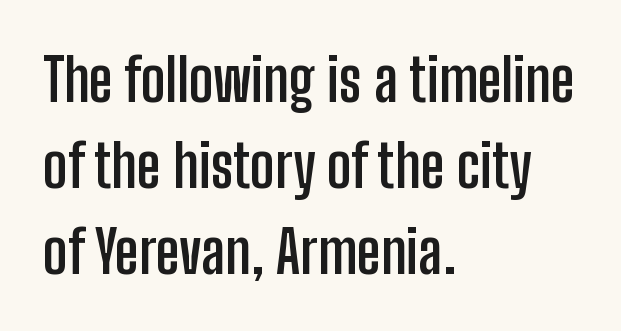
Q: Is the text bold? A: Yes.
Q: Is the text italic (slanted)? A: No, it is upright.
Q: Is the typeface a serif or a sans-serif typeface? A: Sans-serif.
Q: Is the text underlined? A: No.
Q: How is the paragraph aligned? A: Left-aligned.
Q: Is the spacing between letters normal or unusually wide? A: Normal.
Q: Is the spacing between lines tight, normal or loose? A: Normal.
Q: Width (condensed, normal, or wide)? A: Condensed.
Q: Stroke contrast? A: Low.
Q: x-height? A: Medium.
Q: Monospaced? A: No.
